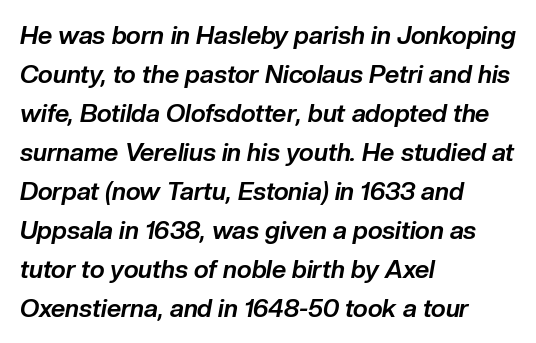
The image shows 25 px bold type, italic (leaning right); set left-aligned, normal line spacing (1.56x), normal letter spacing, not underlined.
